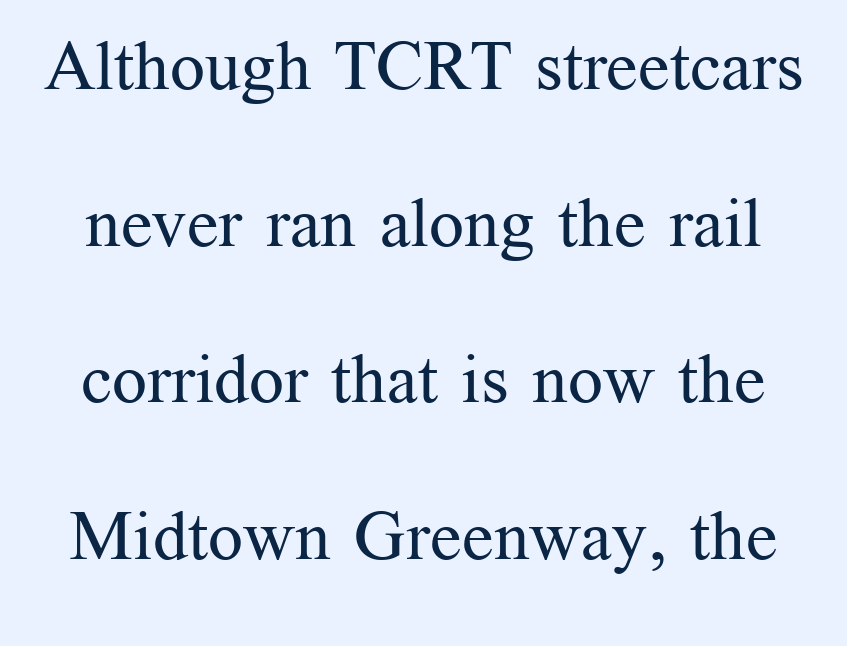
The zone under the glyphs is completely vacant. Both edges are ragged and mirror each other, which tells us the setting is centered. Does extra space separate the letters? No, they use regular spacing. Character widths vary here, with narrow letters taking less room than wide ones. Does the type have serifs? Yes, each stem ends in a small foot. The font sits on the lighter half of the weight spectrum, regular included.
